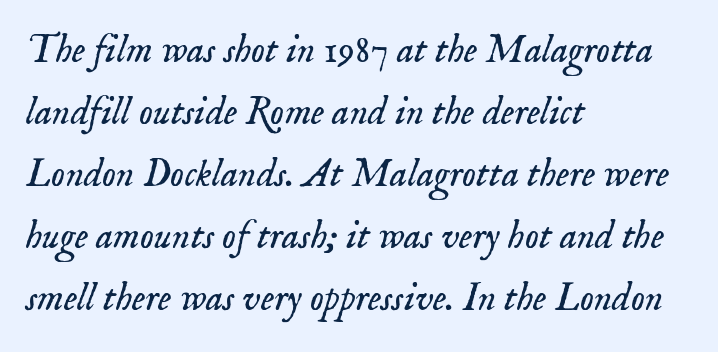
Q: Is the text bold? A: No.
Q: Is the text italic (slanted)? A: Yes, it leans right by about 18 degrees.
Q: Is the typeface a serif or a sans-serif typeface? A: Serif.
Q: Is the text underlined? A: No.
Q: How is the paragraph aligned? A: Left-aligned.
Q: Is the spacing between letters normal or unusually wide? A: Normal.
Q: Is the spacing between lines tight, normal or loose? A: Normal.
Q: Width (condensed, normal, or wide)? A: Normal.
Q: Stroke contrast? A: Low.
Q: x-height? A: Small.
Q: Monospaced? A: No.
